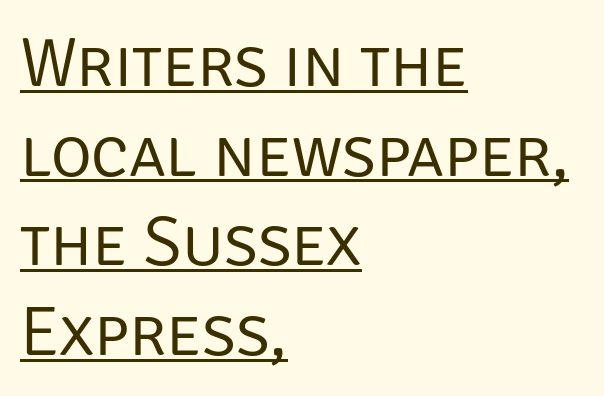
{"serif": "no", "italic": "no", "bold": "no", "weight": "regular", "width": "normal", "stroke_contrast": "low", "x_height": "large", "monospaced": "no", "underline": "yes", "align": "left", "line_spacing": "normal", "line_spacing_ratio": 1.28, "letter_spacing": "normal", "letter_spacing_em": 0.0, "glyph_px": 70}
